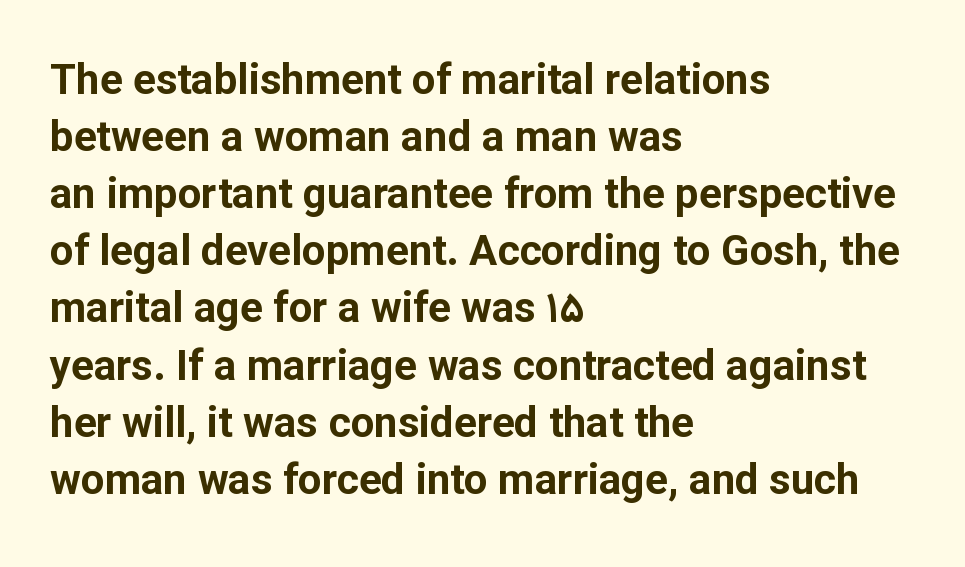
Q: Is the text bold? A: Yes.
Q: Is the text italic (slanted)? A: No, it is upright.
Q: Is the typeface a serif or a sans-serif typeface? A: Sans-serif.
Q: Is the text underlined? A: No.
Q: How is the paragraph aligned? A: Left-aligned.
Q: Is the spacing between letters normal or unusually wide? A: Normal.
Q: Is the spacing between lines tight, normal or loose? A: Normal.
Q: Width (condensed, normal, or wide)? A: Normal.
Q: Stroke contrast? A: Low.
Q: x-height? A: Medium.
Q: Monospaced? A: No.
